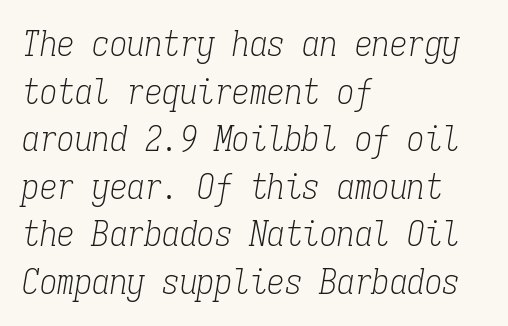
Yep, that's italic — everything's leaning. Notice how the passage keeps a crisp vertical edge on the left only. The type family on display is of the serif kind. The rendering uses typewriter-style spacing with identical character cells. Regular leading.
